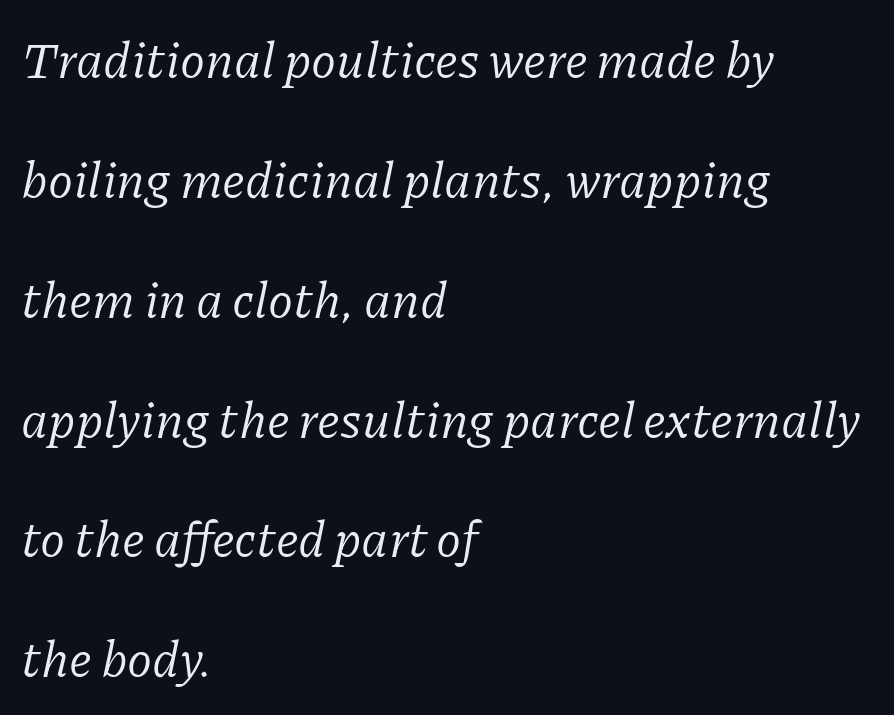
The image shows 51 px regular-weight serif type, italic (leaning right); set left-aligned, loose line spacing (2.35x), normal letter spacing, not underlined; low stroke contrast and a medium x-height.
